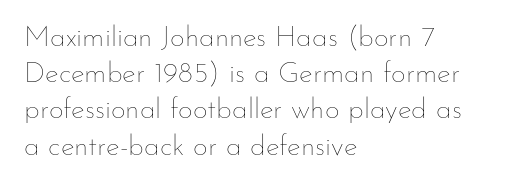
Tracking here is standard; glyphs follow each other at the usual distance. Is this a fixed-width face? No — the glyphs have proportional, varying widths. Vertical strokes here are truly vertical. In CSS terms this would be text-align: left. Check the space under the baseline: it is left empty. These lines sit exactly where default settings would place them.
